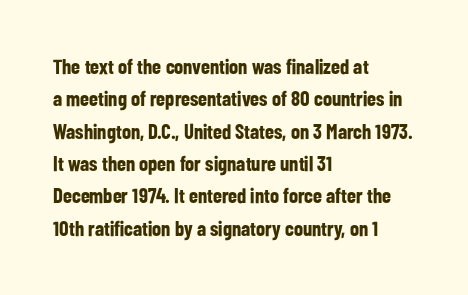
Unlike italic type, these characters show no tilt at all. Line starts are locked; line ends wander. Characters follow at the spacing the type designer built in. On the weight axis this lands at bold, roughly 700. The passage shown is not underscored anywhere.
